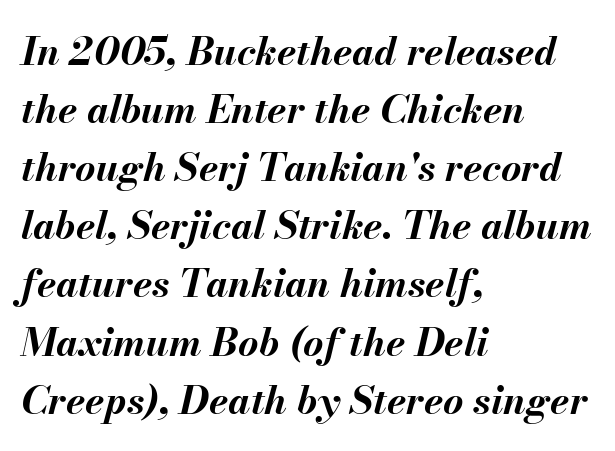
Normally led — the rows are evenly, conventionally spaced. This rendering uses left alignment, leaving the right contour irregular. No extra tracking has been applied to these lines. The rendering uses natural spacing where letterforms have individual widths. The space directly below the letters is spotless.
